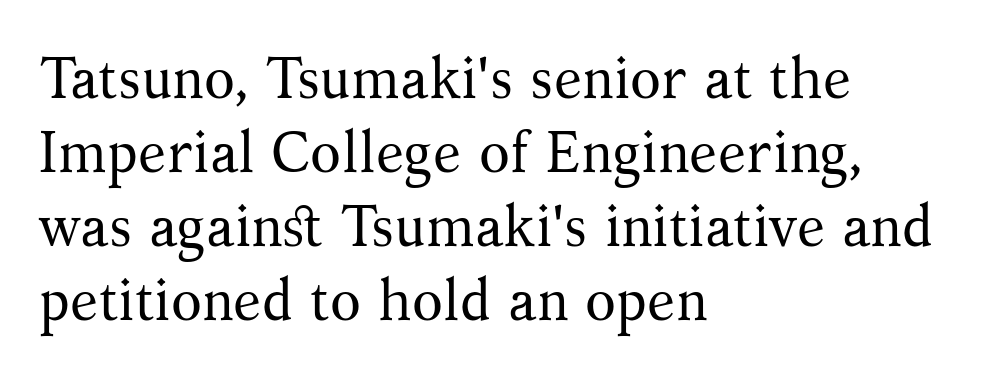
Q: Is the text bold? A: No.
Q: Is the text italic (slanted)? A: No, it is upright.
Q: Is the typeface a serif or a sans-serif typeface? A: Serif.
Q: Is the text underlined? A: No.
Q: How is the paragraph aligned? A: Left-aligned.
Q: Is the spacing between letters normal or unusually wide? A: Normal.
Q: Is the spacing between lines tight, normal or loose? A: Normal.
Q: Width (condensed, normal, or wide)? A: Normal.
Q: Stroke contrast? A: Medium.
Q: x-height? A: Medium.
Q: Monospaced? A: No.
